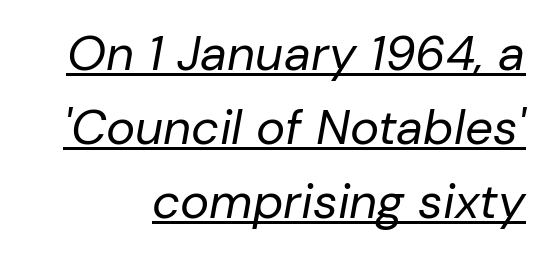
Horizontal alignment here is rightward, an uncommon choice for prose. Like a heading marked for emphasis, these lines bear an underscore. Notice how the stems are inclined rather than vertical — that's the hallmark of italics. This sample keeps an unexceptional amount of space between lines.
